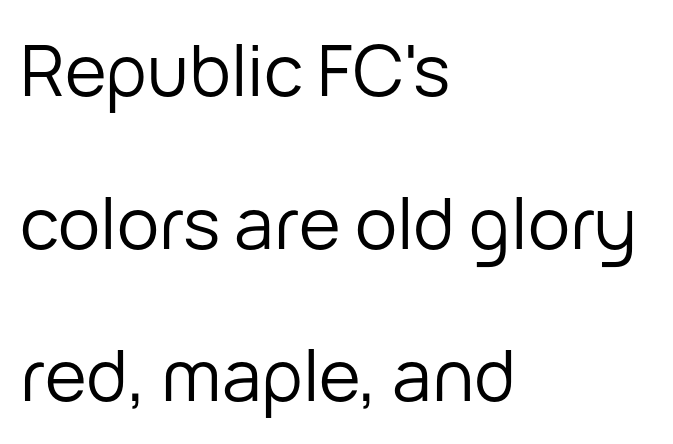
Nothing heavy about these letters — not bold at all. Proportional: the letters do not fall into vertical columns. Underlining? Definitely not there. Each word holds together tightly as a unit, with standard inter-letter gaps. Every row of glyphs begins at an identical x-position on the left. This is sans-serif lettering, the kind often seen on screens and signage.
